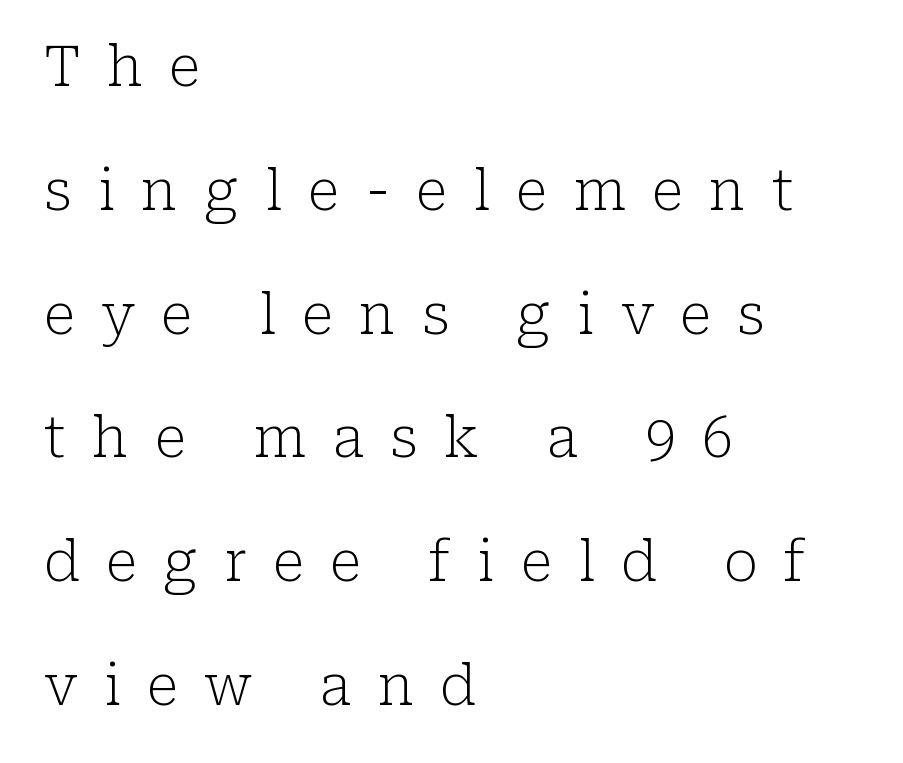
The image shows 56 px light serif type, upright; set left-aligned, loose line spacing (2.21x), unusually wide letter spacing (+0.47 em), not underlined; low stroke contrast and a medium x-height.
